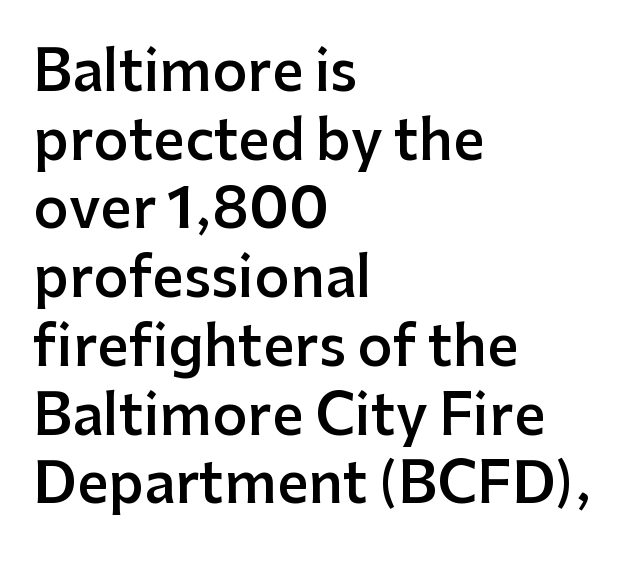
{"serif": "no", "italic": "no", "bold": "semi", "weight": "semibold", "width": "normal", "stroke_contrast": "low", "x_height": "medium", "monospaced": "no", "underline": "no", "align": "left", "line_spacing": "normal", "line_spacing_ratio": 1.25, "letter_spacing": "normal", "letter_spacing_em": 0.0, "glyph_px": 55}
